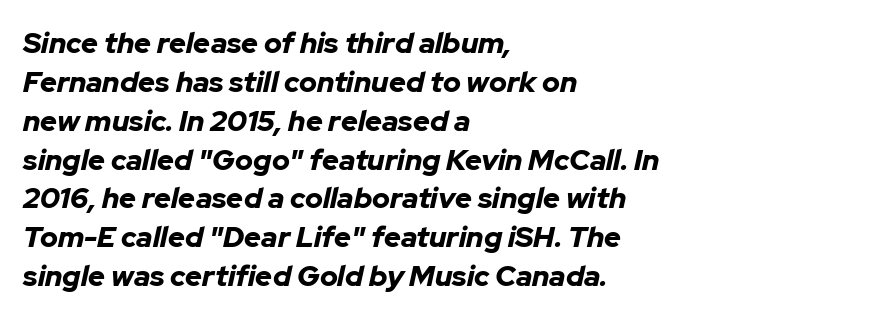
{"italic": "yes", "lean": "right", "slant_degrees": 12, "bold": "yes", "weight": "bold", "width": "normal", "stroke_contrast": "low", "x_height": "medium", "monospaced": "no", "underline": "no", "align": "left", "line_spacing": "normal", "line_spacing_ratio": 1.34, "letter_spacing": "normal", "letter_spacing_em": 0.0, "glyph_px": 29}
